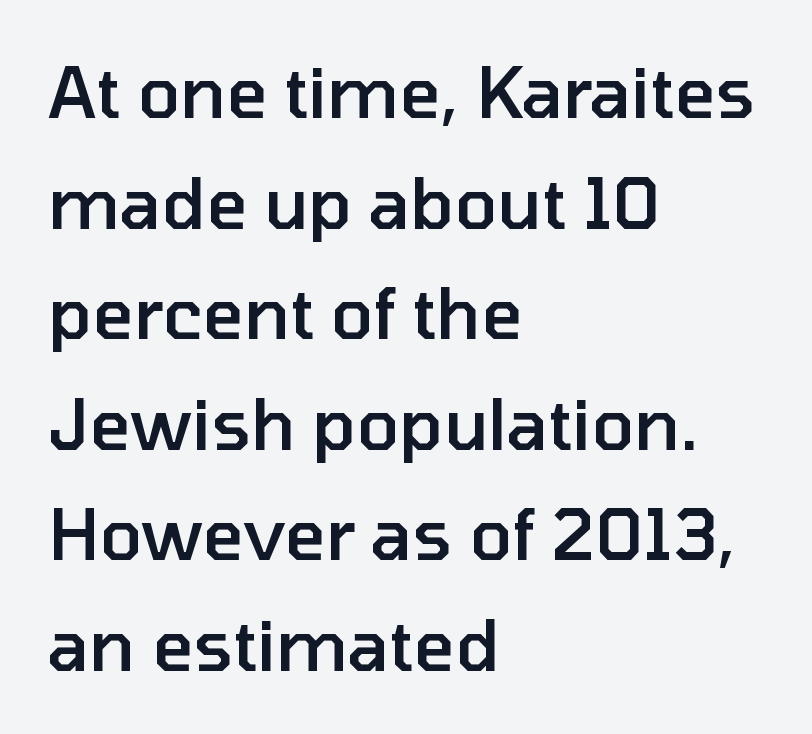
Q: Is the text bold? A: Semi-bold.
Q: Is the text italic (slanted)? A: No, it is upright.
Q: Is the typeface a serif or a sans-serif typeface? A: Sans-serif.
Q: Is the text underlined? A: No.
Q: How is the paragraph aligned? A: Left-aligned.
Q: Is the spacing between letters normal or unusually wide? A: Normal.
Q: Is the spacing between lines tight, normal or loose? A: Normal.
Q: Width (condensed, normal, or wide)? A: Normal.
Q: Stroke contrast? A: Low.
Q: x-height? A: Medium.
Q: Monospaced? A: No.
